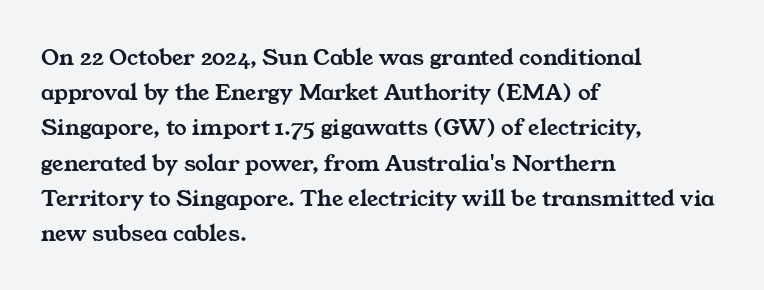
Notice how the passage keeps a crisp vertical edge on the left only. Glance below the letters and you will spot only blank space. Letter spacing: default. One glance says typical: line gaps are just what's usual.
